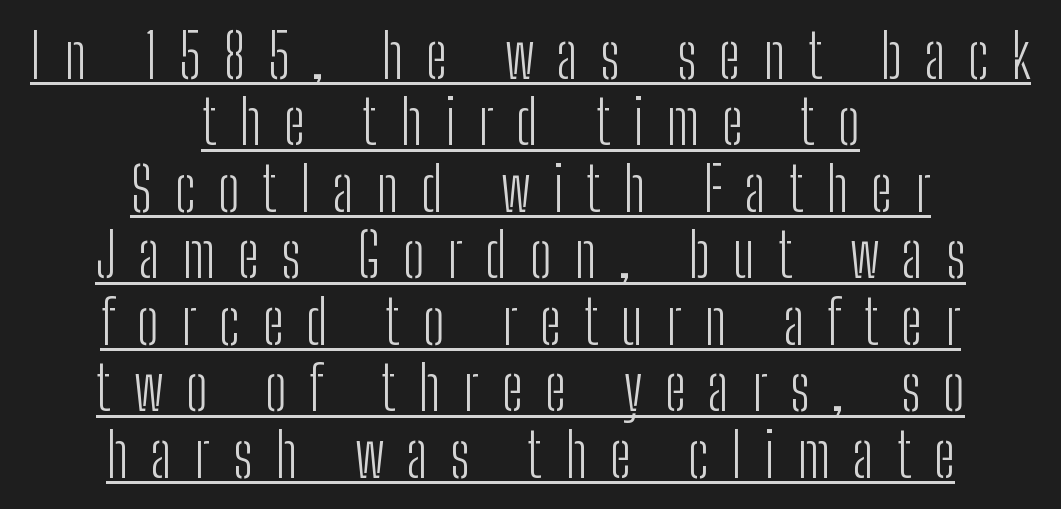
{"serif": "no", "italic": "no", "bold": "no", "weight": "light", "width": "condensed", "stroke_contrast": "low", "x_height": "medium", "monospaced": "no", "underline": "yes", "align": "center", "line_spacing": "tight", "line_spacing_ratio": 1.09, "letter_spacing": "wide", "letter_spacing_em": 0.37, "glyph_px": 61}
